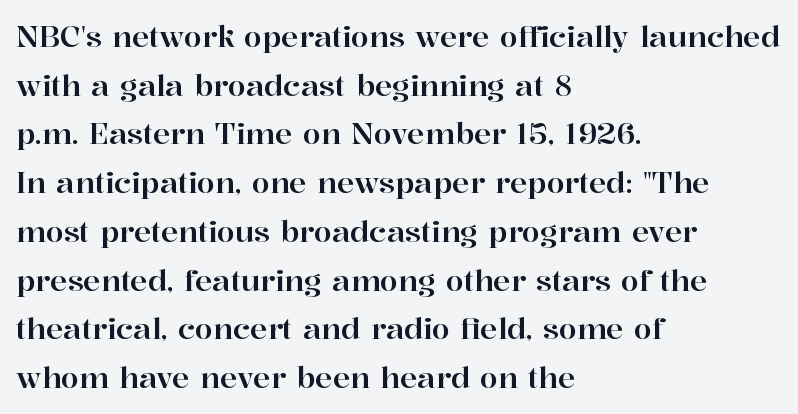
The image shows 29 px serif type, upright; set left-aligned, normal line spacing (1.68x), normal letter spacing, not underlined; high stroke contrast and a medium x-height.
